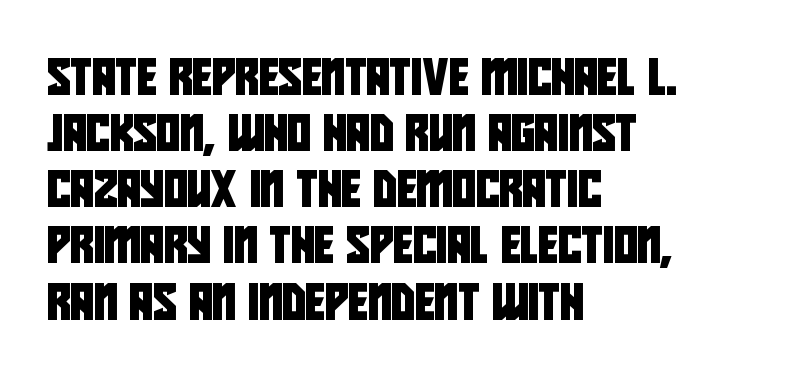
The image shows 36 px condensed sans-serif type; set left-aligned, normal line spacing (1.56x), normal letter spacing, not underlined; low stroke contrast and a large x-height.
